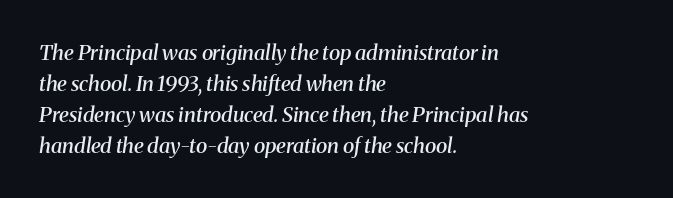
The image shows 21 px text type, italic (leaning right); set left-aligned, normal line spacing (1.47x), normal letter spacing, not underlined.
